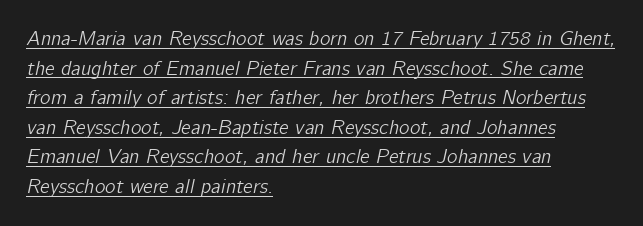
Q: Is the text italic (slanted)? A: Yes, it leans right by about 12 degrees.
Q: Is the text underlined? A: Yes.
Q: How is the paragraph aligned? A: Left-aligned.
Q: Is the spacing between letters normal or unusually wide? A: Normal.
Q: Is the spacing between lines tight, normal or loose? A: Normal.
